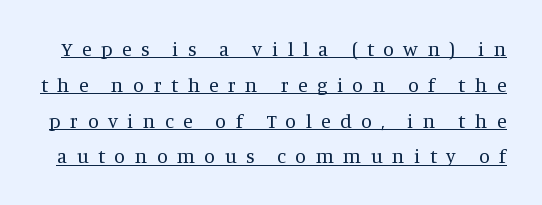
Unlike italic type, these characters show no tilt at all. Spacing between characters has been opened up far beyond the box default. The rendering uses the underline text-decoration. The passage shown is not bold in any degree.
